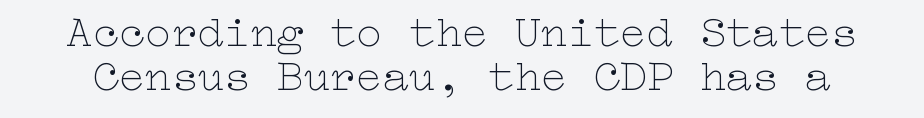
The image shows 44 px thin, wide type, upright; set tight line spacing (0.99x), normal letter spacing, not underlined; low stroke contrast and a medium x-height.
